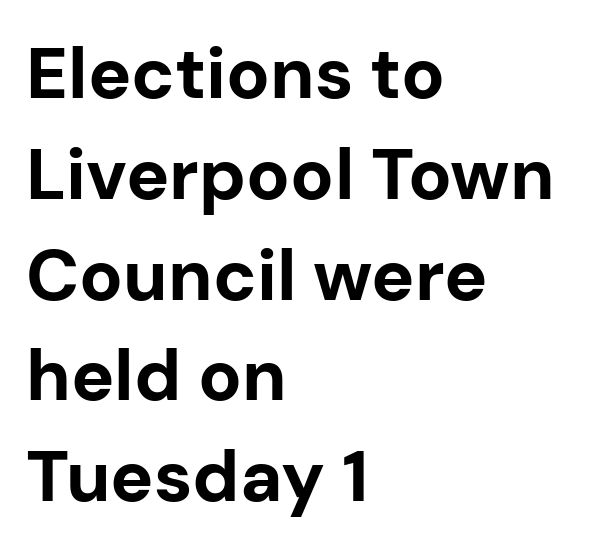
{"serif": "no", "italic": "no", "bold": "yes", "weight": "bold", "width": "normal", "stroke_contrast": "low", "x_height": "medium", "monospaced": "no", "underline": "no", "align": "left", "line_spacing": "normal", "line_spacing_ratio": 1.4, "letter_spacing": "normal", "letter_spacing_em": 0.0, "glyph_px": 72}
